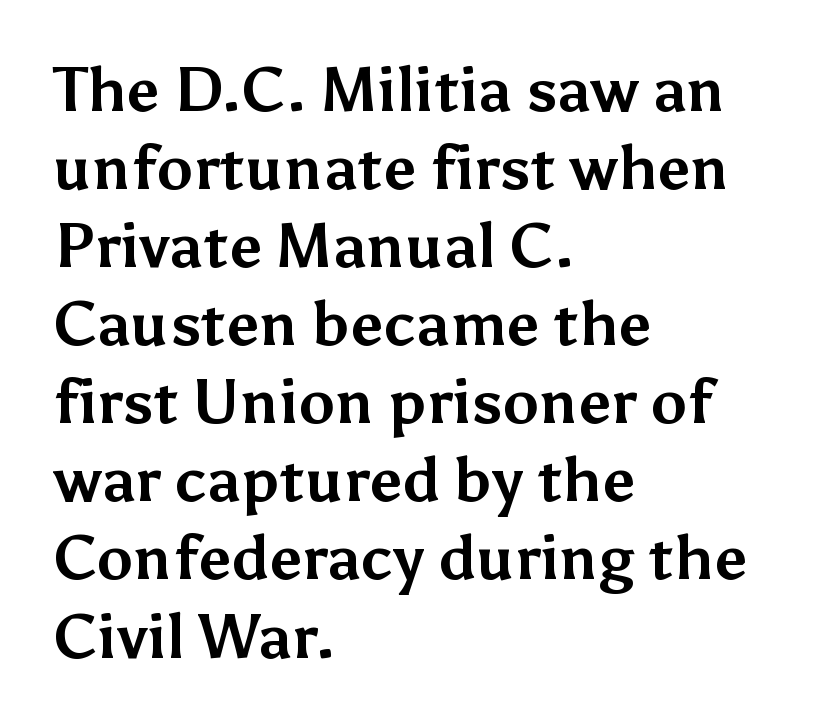
{"serif": "no", "italic": "no", "bold": "yes", "weight": "bold", "width": "normal", "stroke_contrast": "medium", "x_height": "medium", "monospaced": "no", "underline": "no", "align": "left", "line_spacing": "normal", "line_spacing_ratio": 1.28, "letter_spacing": "normal", "letter_spacing_em": 0.0, "glyph_px": 61}
